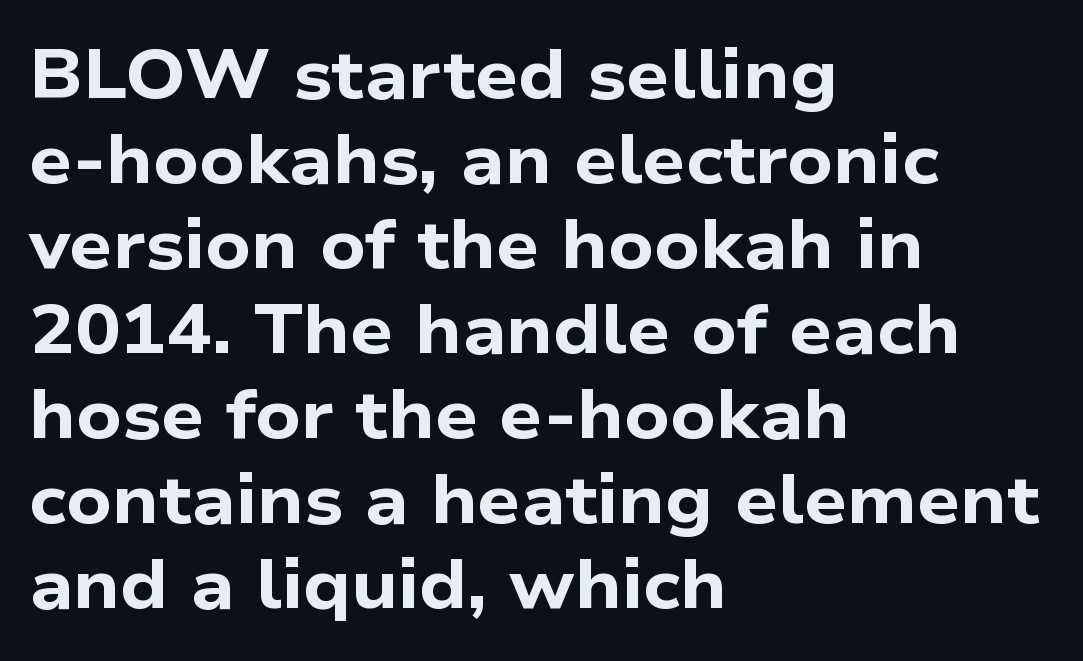
The face used here is proportionally spaced, like ordinary book or web type. Compared with typical paragraphs, the rows here are spaced about the same. Tracking value appears to be zero — textbook default spacing. Line beginnings align vertically; line endings do not. Quick note: underline off. Note: no serifs on the glyphs.
